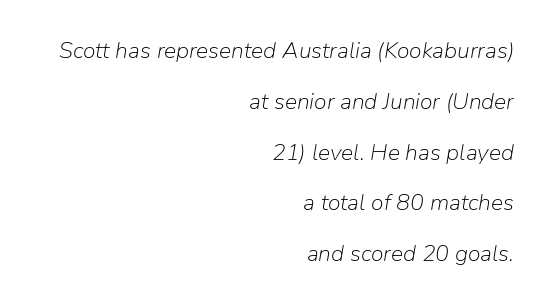
{"italic": "yes", "lean": "right", "slant_degrees": 9, "bold": "no", "underline": "no", "align": "right", "line_spacing": "loose", "line_spacing_ratio": 2.21, "letter_spacing": "normal", "letter_spacing_em": 0.0, "glyph_px": 23}
